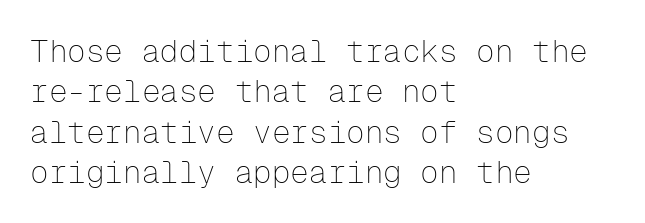
Q: Is the text bold? A: No.
Q: Is the text italic (slanted)? A: No, it is upright.
Q: Is the typeface a serif or a sans-serif typeface? A: Sans-serif.
Q: Is the text underlined? A: No.
Q: How is the paragraph aligned? A: Left-aligned.
Q: Is the spacing between letters normal or unusually wide? A: Normal.
Q: Is the spacing between lines tight, normal or loose? A: Normal.
Q: Width (condensed, normal, or wide)? A: Normal.
Q: Stroke contrast? A: Low.
Q: x-height? A: Medium.
Q: Monospaced? A: Yes.
